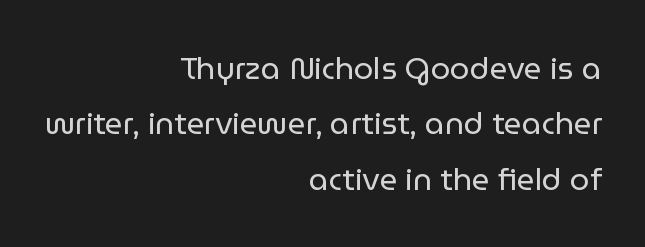
Q: Is the text bold? A: No.
Q: Is the text italic (slanted)? A: No, it is upright.
Q: Is the typeface a serif or a sans-serif typeface? A: Sans-serif.
Q: Is the text underlined? A: No.
Q: How is the paragraph aligned? A: Right-aligned.
Q: Is the spacing between letters normal or unusually wide? A: Normal.
Q: Width (condensed, normal, or wide)? A: Normal.
Q: Stroke contrast? A: Low.
Q: x-height? A: Medium.
Q: Monospaced? A: No.
